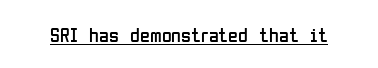
The image shows 20 px text type, upright; set normal letter spacing, underlined.
